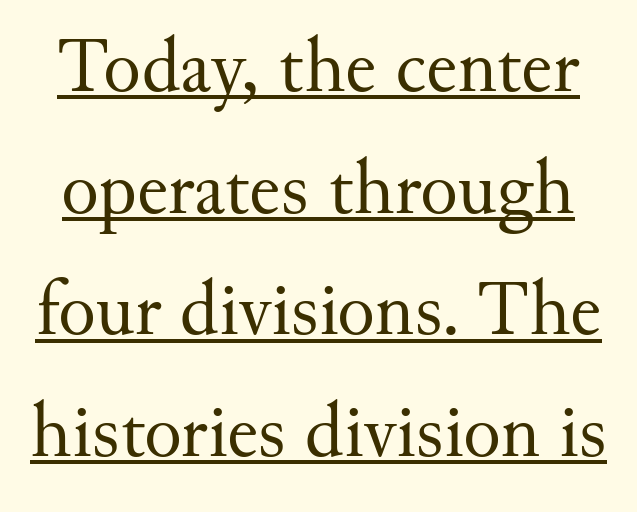
{"serif": "yes", "italic": "no", "bold": "no", "weight": "regular", "width": "normal", "stroke_contrast": "medium", "x_height": "small", "monospaced": "no", "underline": "yes", "line_spacing": "normal", "line_spacing_ratio": 1.56, "letter_spacing": "normal", "letter_spacing_em": 0.0, "glyph_px": 78}
